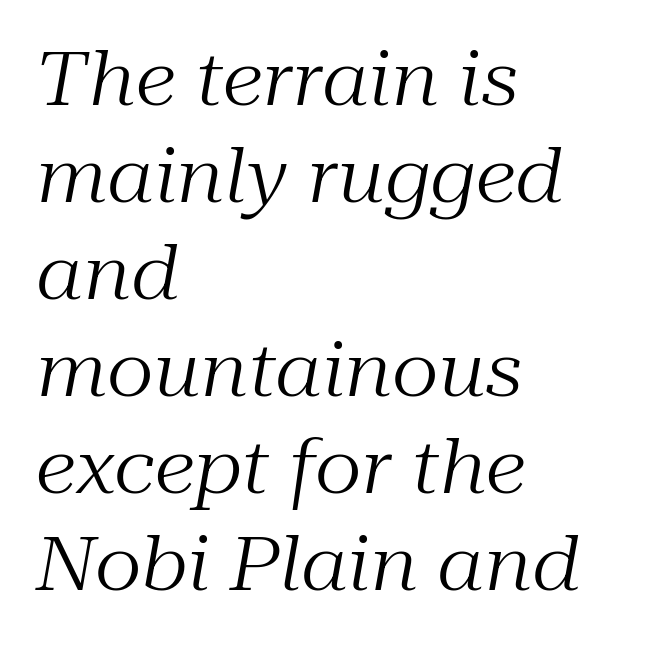
Q: Is the text bold? A: No.
Q: Is the text italic (slanted)? A: Yes, it leans right by about 10 degrees.
Q: Is the typeface a serif or a sans-serif typeface? A: Serif.
Q: Is the text underlined? A: No.
Q: How is the paragraph aligned? A: Left-aligned.
Q: Is the spacing between letters normal or unusually wide? A: Normal.
Q: Is the spacing between lines tight, normal or loose? A: Normal.
Q: Width (condensed, normal, or wide)? A: Normal.
Q: Stroke contrast? A: Medium.
Q: x-height? A: Medium.
Q: Monospaced? A: No.
